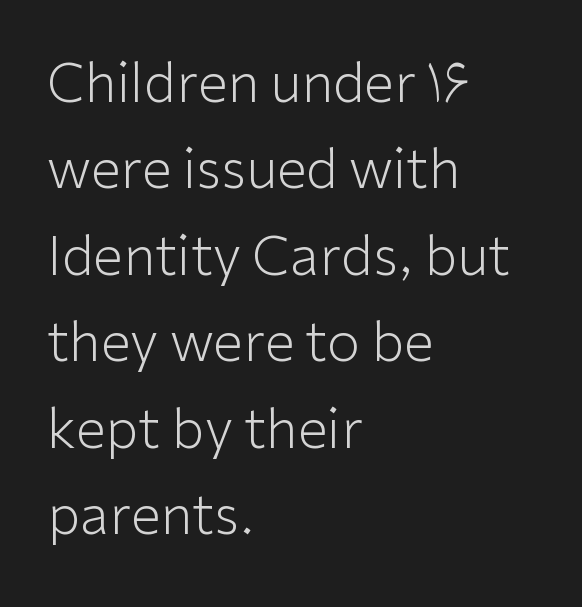
{"serif": "no", "italic": "no", "bold": "no", "weight": "light", "width": "normal", "stroke_contrast": "low", "x_height": "medium", "monospaced": "no", "underline": "no", "align": "left", "line_spacing": "normal", "line_spacing_ratio": 1.6, "letter_spacing": "normal", "letter_spacing_em": 0.0, "glyph_px": 54}
